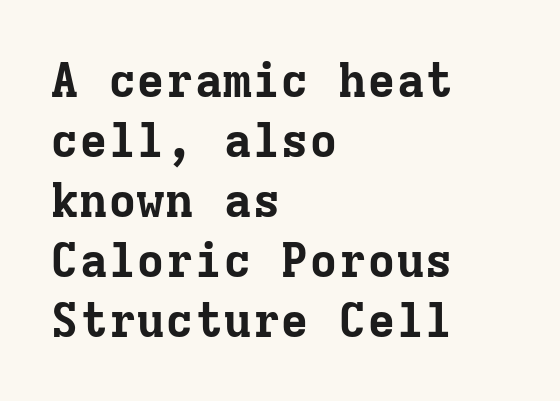
Clear beneath every line of the passage. Typographically, this falls in the serif category. Here the designer chose a console-style face with uniform glyph widths. No extra tracking has been applied to these lines. The compositor pushed each line to the left boundary.
